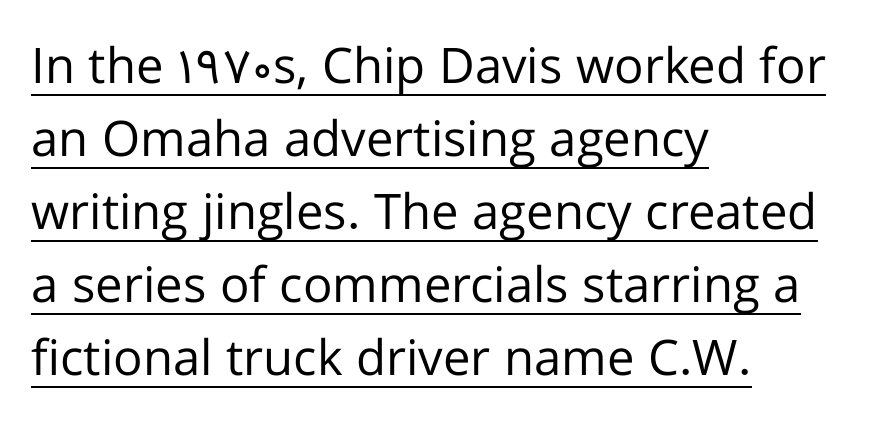
Note the varied advance widths — an 'i' is clearly narrower than an 'm'. Which margin do the lines hug? The left one — the right edge is uneven. A typesetter would label this face a sans. The horizontal fit of the characters is conventional and even. This sample keeps an unexceptional amount of space between lines. No heavy texture on the line: the type isn't bold.
